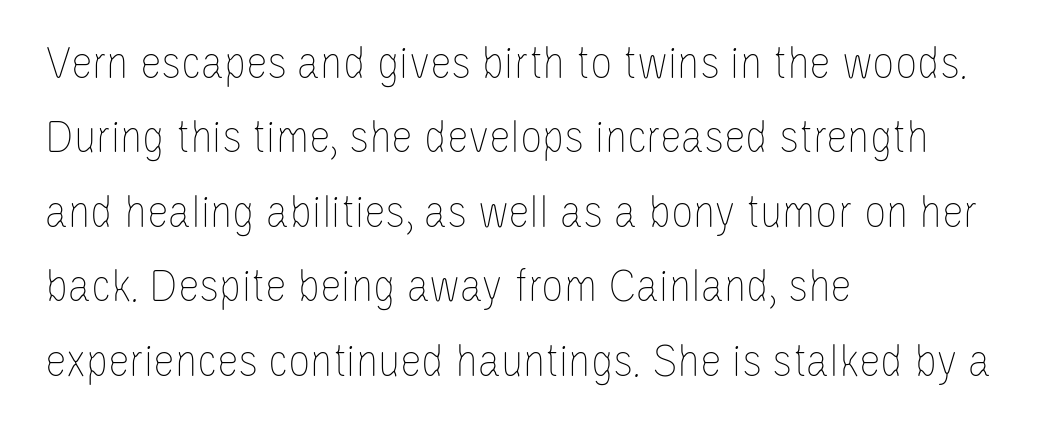
{"italic": "no", "bold": "no", "weight": "thin", "width": "condensed", "stroke_contrast": "low", "x_height": "large", "monospaced": "no", "underline": "no", "align": "left", "line_spacing": "normal", "line_spacing_ratio": 1.52, "letter_spacing": "normal", "letter_spacing_em": 0.0, "glyph_px": 49}
